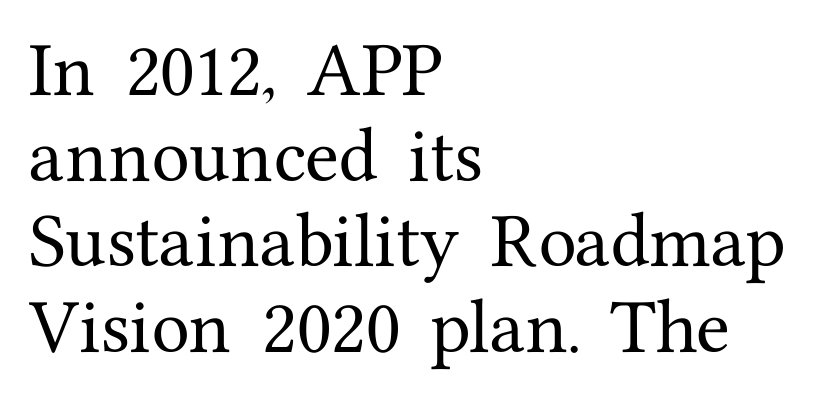
{"serif": "yes", "italic": "no", "width": "normal", "stroke_contrast": "medium", "x_height": "medium", "monospaced": "no", "underline": "no", "align": "left", "line_spacing": "normal", "line_spacing_ratio": 1.38, "letter_spacing": "normal", "letter_spacing_em": 0.0, "glyph_px": 62}
